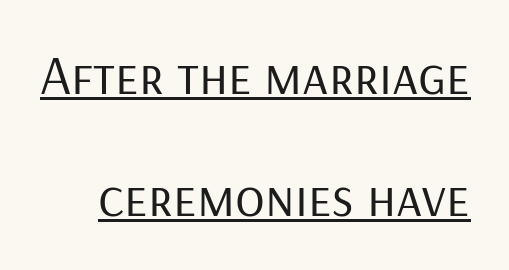
Q: Is the text bold? A: No.
Q: Is the text italic (slanted)? A: No, it is upright.
Q: Is the typeface a serif or a sans-serif typeface? A: Sans-serif.
Q: Is the text underlined? A: Yes.
Q: Is the spacing between letters normal or unusually wide? A: Normal.
Q: Is the spacing between lines tight, normal or loose? A: Loose.
Q: Width (condensed, normal, or wide)? A: Normal.
Q: Stroke contrast? A: Low.
Q: x-height? A: Medium.
Q: Monospaced? A: No.
